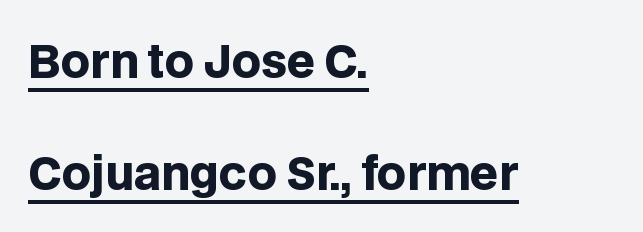
One-word summary of the alignment: left. Caption: lettering with a line underneath. Chunky letters — that's bold for sure. Between one letter and the next there's only the usual sliver of space.
